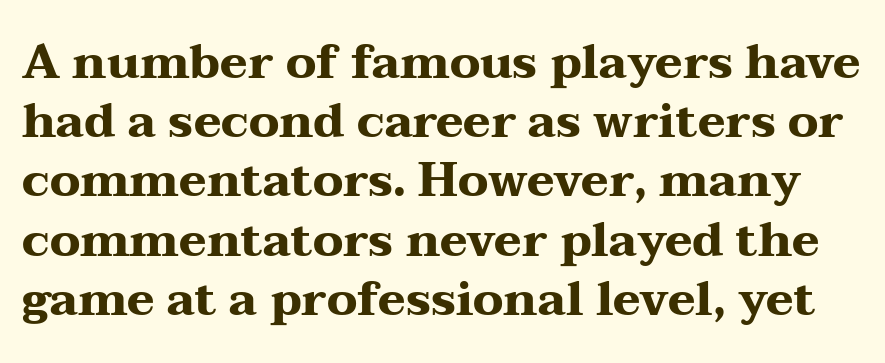
{"serif": "yes", "italic": "no", "bold": "yes", "weight": "heavy", "width": "wide", "stroke_contrast": "medium", "x_height": "medium", "monospaced": "no", "underline": "no", "line_spacing": "normal", "line_spacing_ratio": 1.26, "letter_spacing": "normal", "letter_spacing_em": 0.0, "glyph_px": 47}
